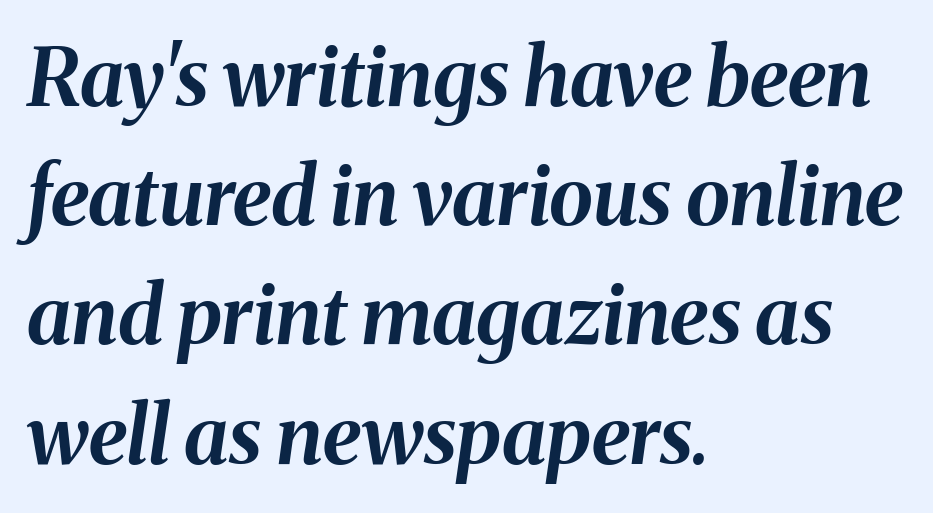
The image shows 80 px bold type, italic (leaning right); set left-aligned, normal line spacing (1.49x), normal letter spacing, not underlined; medium stroke contrast and a medium x-height.
